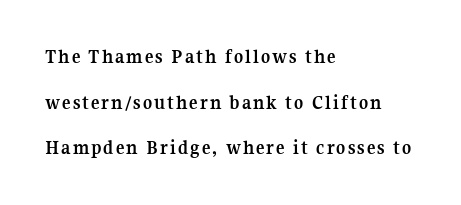
{"italic": "no", "bold": "yes", "underline": "no", "align": "left", "line_spacing": "loose", "line_spacing_ratio": 2.28, "glyph_px": 20}
